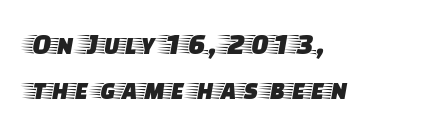
{"serif": "yes", "width": "wide", "stroke_contrast": "low", "x_height": "large", "monospaced": "no", "underline": "no", "align": "left", "line_spacing": "normal", "line_spacing_ratio": 1.51, "letter_spacing": "normal", "letter_spacing_em": 0.0, "glyph_px": 30}
